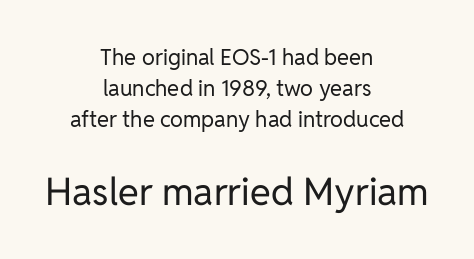
The image shows 38 px regular-weight sans-serif type, upright; set centered, normal line spacing (1.42x), normal letter spacing, not underlined; the second (bottom) block is 1.73x larger; low stroke contrast and a medium x-height.
